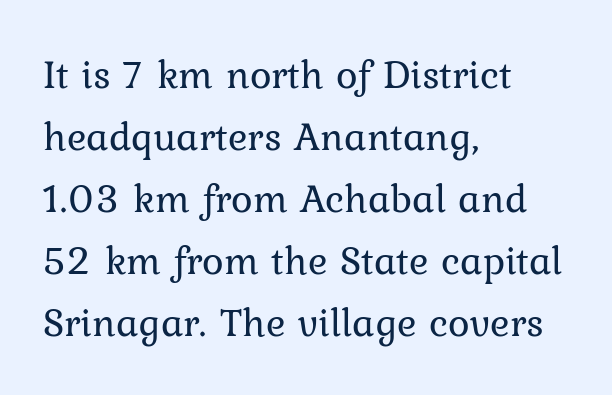
The image shows 41 px regular-weight serif type, upright; set left-aligned, normal line spacing (1.51x), normal letter spacing, not underlined; low stroke contrast and a medium x-height.
